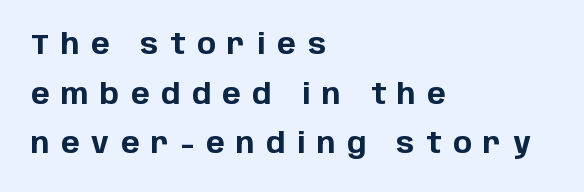
The lettering stays uniformly vertical, giving the passage a roman look. The baseline area is clear. Is the letter spacing exaggerated? Yes — the characters are pushed far apart. These lines are set flush left with a ragged right edge.
